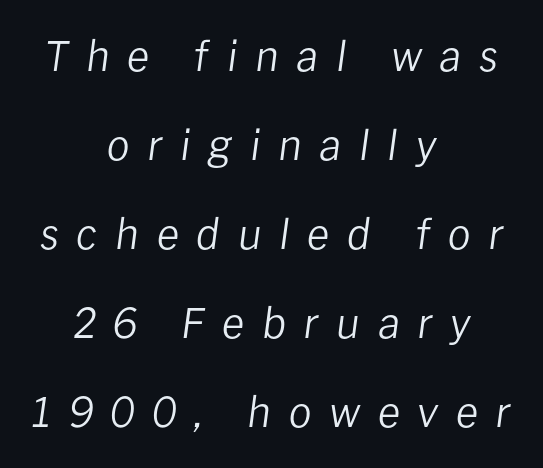
The image shows 41 px regular-weight type, italic (leaning right); set centered, loose line spacing (2.17x), unusually wide letter spacing (+0.43 em), not underlined; low stroke contrast and a medium x-height.
